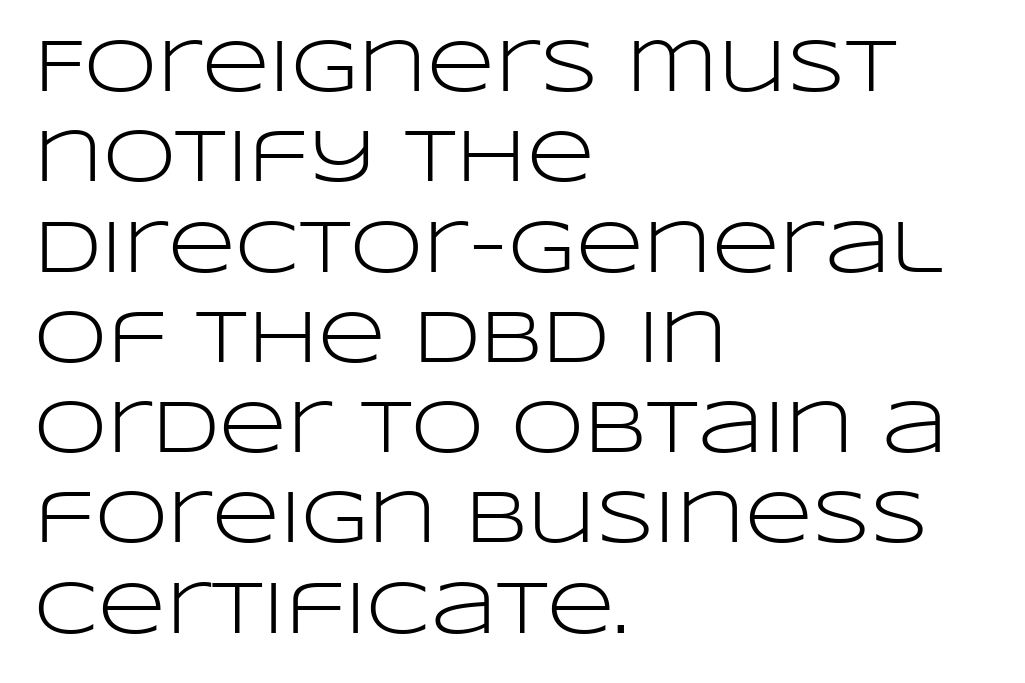
The image shows 74 px light, wide sans-serif type, upright; set left-aligned, line spacing 1.22x, normal letter spacing, not underlined; low stroke contrast and a large x-height.
